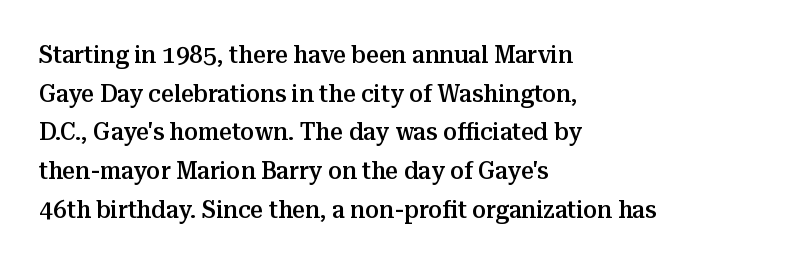
Quick note: underline off. The passage is arranged the way most books set body copy — flush left. Quick note: interline space is typical. Posture: vertical. The letters sit at their default tracking, neither squeezed nor spread.
